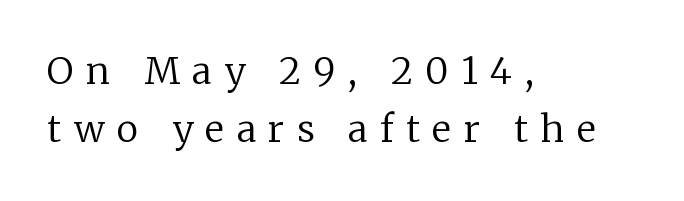
{"serif": "yes", "italic": "no", "bold": "no", "weight": "regular", "width": "normal", "stroke_contrast": "low", "x_height": "medium", "monospaced": "no", "underline": "no", "align": "left", "line_spacing": "normal", "line_spacing_ratio": 1.57, "letter_spacing": "wide", "letter_spacing_em": 0.34, "glyph_px": 37}
